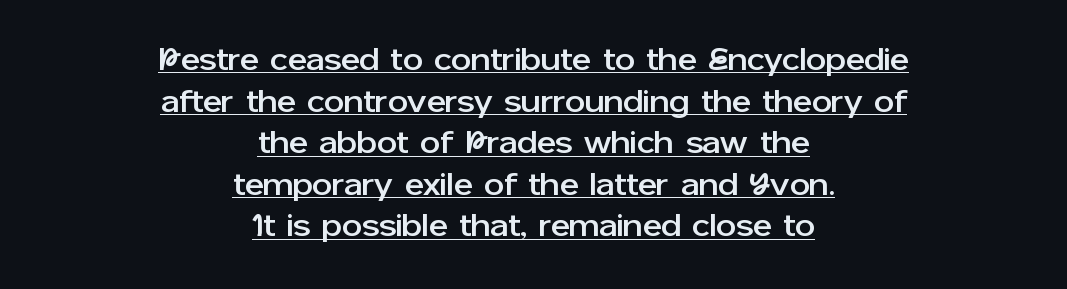
The image shows 32 px sans-serif type, upright; set centered, normal line spacing (1.3x), normal letter spacing, underlined; low stroke contrast and a medium x-height.
